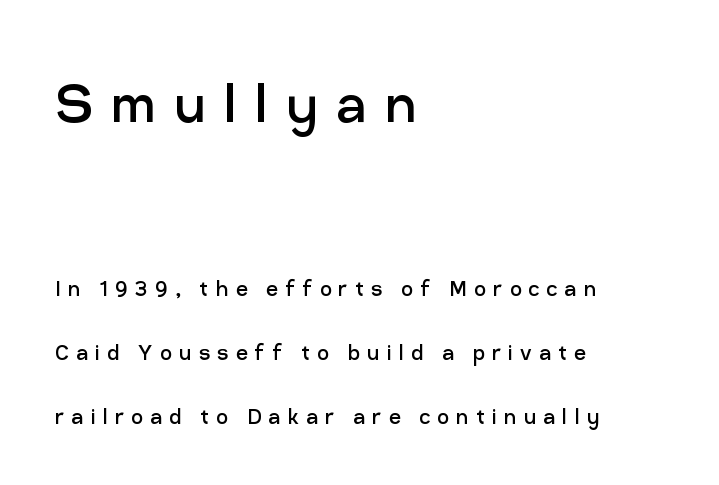
Q: Is the text bold? A: No.
Q: Is the text italic (slanted)? A: No, it is upright.
Q: Is the typeface a serif or a sans-serif typeface? A: Sans-serif.
Q: Is the text underlined? A: No.
Q: How is the paragraph aligned? A: Left-aligned.
Q: Is the spacing between letters normal or unusually wide? A: Unusually wide.
Q: Is the spacing between lines tight, normal or loose? A: Loose.
Q: Which block of text is set in a larger size, the first (top) or the second (bottom)? A: The first (top) one.
Q: Width (condensed, normal, or wide)? A: Normal.
Q: Stroke contrast? A: Low.
Q: x-height? A: Medium.
Q: Monospaced? A: No.
